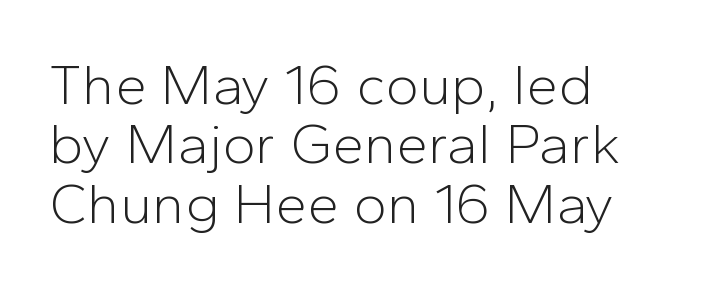
The font is comparable to plain body text, perhaps lighter. No italicization has been applied; the sample stays upright. Is this a fixed-width face? No — the glyphs have proportional, varying widths. Horizontally, the lines are justified to the leading edge only. The passage shown stacks its lines with hardly any gap.
